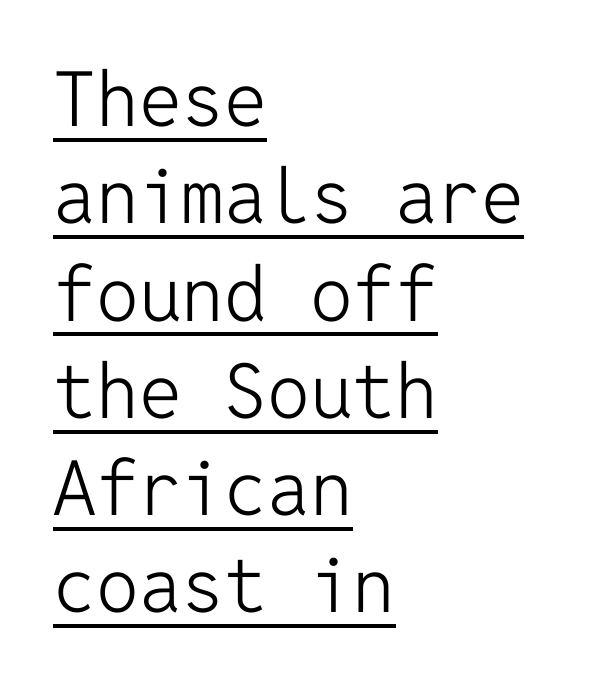
The image shows 76 px light sans-serif type, upright, monospaced; set left-aligned, normal line spacing (1.28x), normal letter spacing, underlined; low stroke contrast and a medium x-height.
